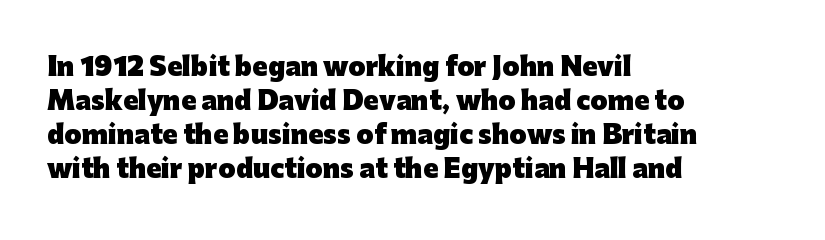
Q: Is the text bold? A: Yes.
Q: Is the text italic (slanted)? A: No, it is upright.
Q: Is the text underlined? A: No.
Q: How is the paragraph aligned? A: Left-aligned.
Q: Is the spacing between letters normal or unusually wide? A: Normal.
Q: Is the spacing between lines tight, normal or loose? A: Normal.
